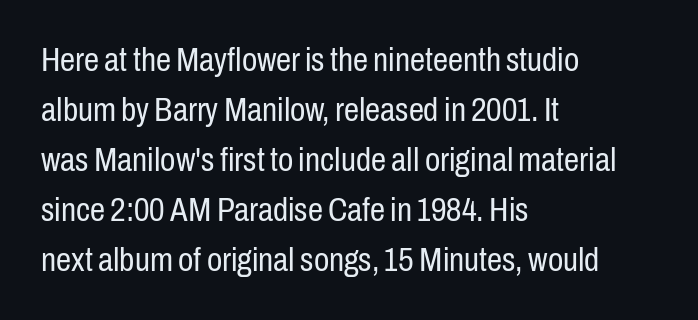
The image shows 34 px regular-weight, condensed sans-serif type, upright; set left-aligned, normal line spacing (1.47x), normal letter spacing, not underlined; low stroke contrast and a medium x-height.
